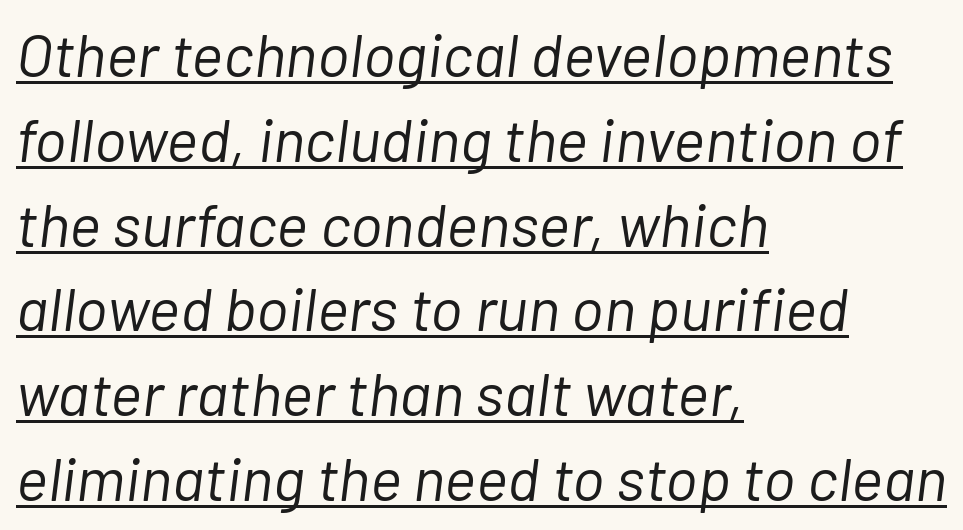
Q: Is the text bold? A: No.
Q: Is the text italic (slanted)? A: Yes, it leans right by about 7 degrees.
Q: Is the text underlined? A: Yes.
Q: How is the paragraph aligned? A: Left-aligned.
Q: Is the spacing between letters normal or unusually wide? A: Normal.
Q: Is the spacing between lines tight, normal or loose? A: Normal.
Q: Width (condensed, normal, or wide)? A: Normal.
Q: Stroke contrast? A: Low.
Q: x-height? A: Medium.
Q: Monospaced? A: No.
